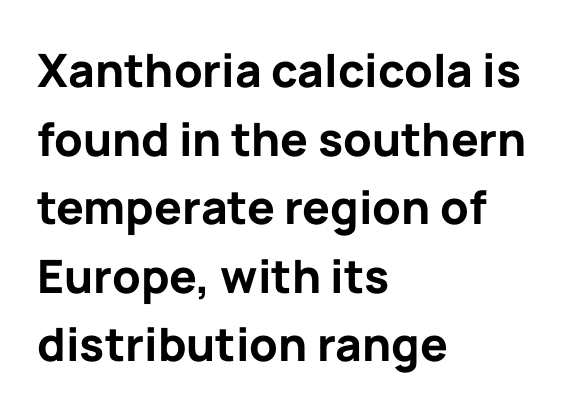
The image shows 46 px bold sans-serif type, upright; set left-aligned, normal line spacing (1.49x), normal letter spacing, not underlined; low stroke contrast and a medium x-height.
